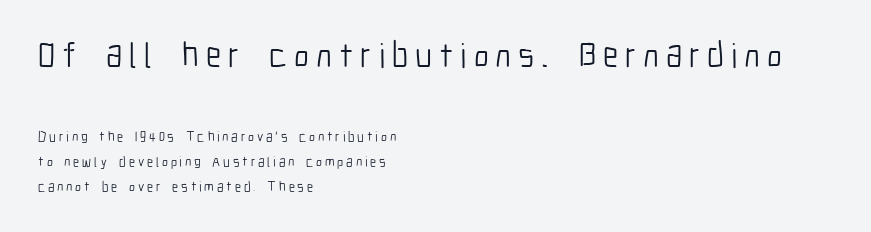
{"serif": "no", "italic": "no", "bold": "no", "weight": "light", "width": "condensed", "stroke_contrast": "low", "x_height": "medium", "monospaced": "no", "underline": "no", "align": "left", "line_spacing_ratio": 1.79, "letter_spacing": "wide", "letter_spacing_em": 0.2, "larger_block": "first", "size_ratio": 2.5, "glyph_px": 35}
